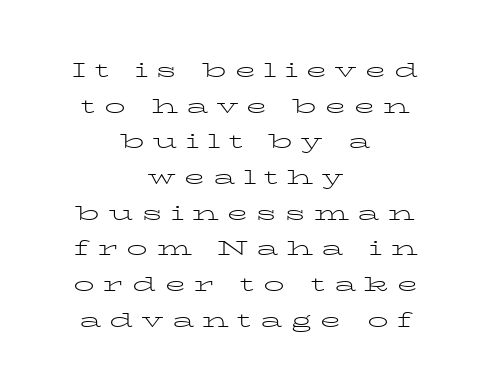
Q: Is the text bold? A: No.
Q: Is the text italic (slanted)? A: No, it is upright.
Q: Is the text underlined? A: No.
Q: How is the paragraph aligned? A: Centered.
Q: Is the spacing between letters normal or unusually wide? A: Unusually wide.
Q: Is the spacing between lines tight, normal or loose? A: Normal.
